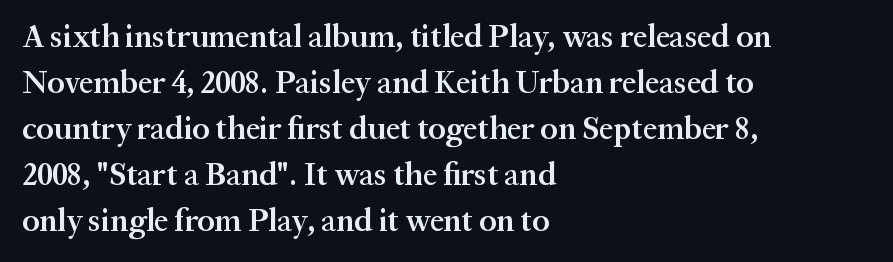
The image shows 32 px semibold serif type, upright; set left-aligned, normal line spacing (1.44x), normal letter spacing, not underlined; medium stroke contrast and a medium x-height.
